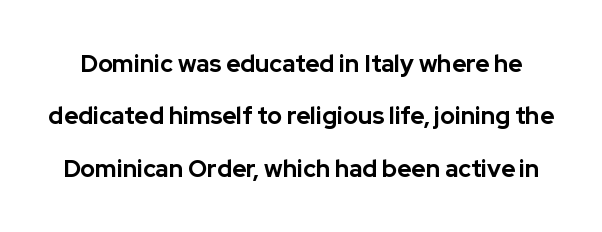
Q: Is the text bold? A: Yes.
Q: Is the text italic (slanted)? A: No, it is upright.
Q: Is the text underlined? A: No.
Q: Is the spacing between letters normal or unusually wide? A: Normal.
Q: Is the spacing between lines tight, normal or loose? A: Loose.
